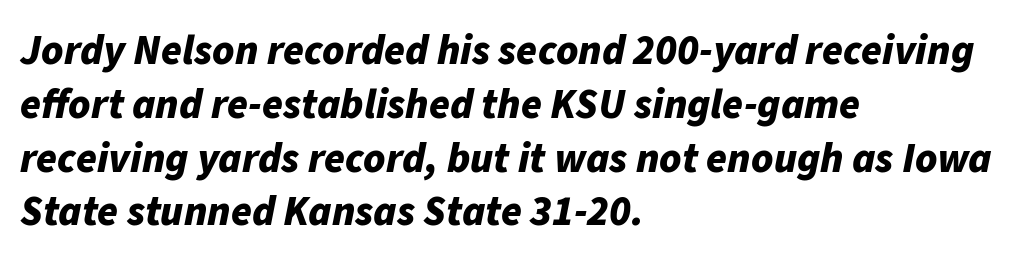
The image shows 42 px bold type, italic (leaning right); set left-aligned, normal line spacing (1.28x), normal letter spacing, not underlined; low stroke contrast and a medium x-height.
